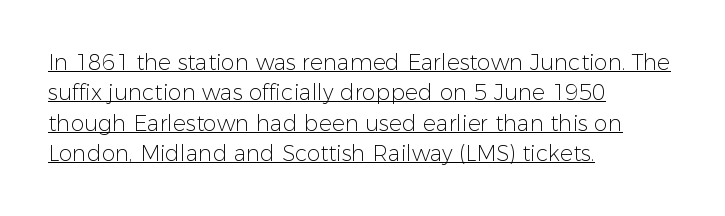
Standard letterfit; no display-style spreading of the glyphs. The rendering anchors every line to the left-hand side. The letters stand upright; this is a roman face. The specimen includes a rule beneath the text block's lines.
